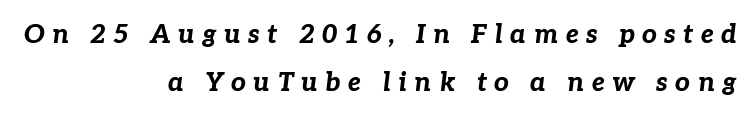
The image shows 26 px bold type, italic (leaning right); set right-aligned, line spacing 1.85x, unusually wide letter spacing (+0.29 em), not underlined.
